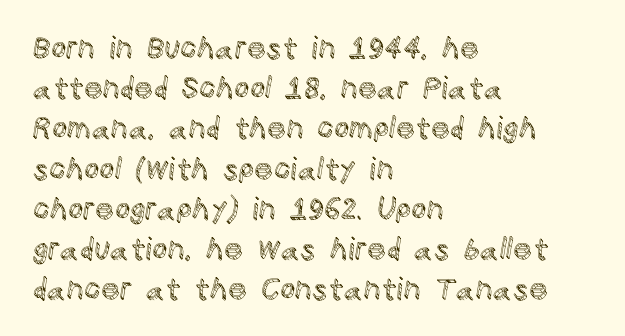
The image shows 30 px text type; set left-aligned, normal line spacing (1.34x), normal letter spacing, not underlined; a large x-height.
